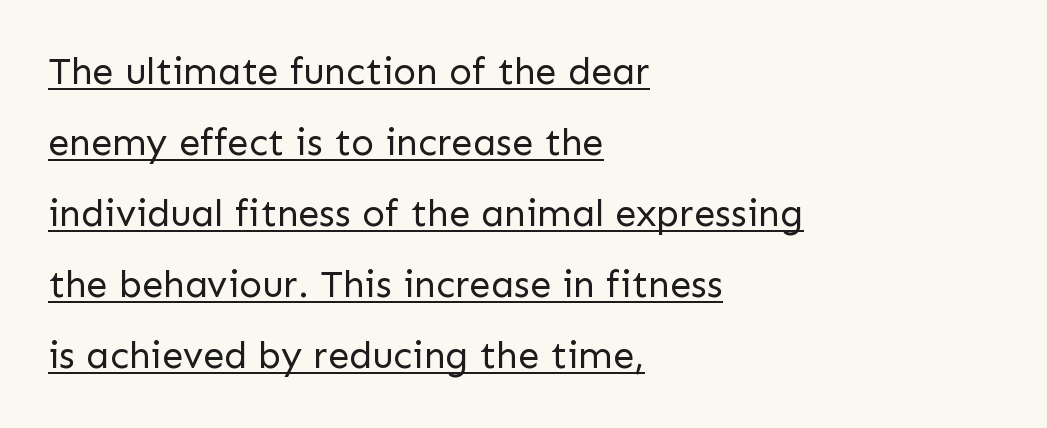
{"serif": "no", "italic": "no", "bold": "no", "weight": "regular", "width": "normal", "stroke_contrast": "low", "x_height": "medium", "monospaced": "no", "underline": "yes", "align": "left", "line_spacing_ratio": 1.87, "letter_spacing": "normal", "letter_spacing_em": 0.0, "glyph_px": 38}
